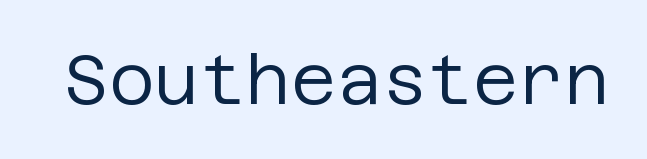
Q: Is the text bold? A: No.
Q: Is the text italic (slanted)? A: No, it is upright.
Q: Is the typeface a serif or a sans-serif typeface? A: Sans-serif.
Q: Is the text underlined? A: No.
Q: Is the spacing between letters normal or unusually wide? A: Normal.
Q: Width (condensed, normal, or wide)? A: Normal.
Q: Stroke contrast? A: Low.
Q: x-height? A: Large.
